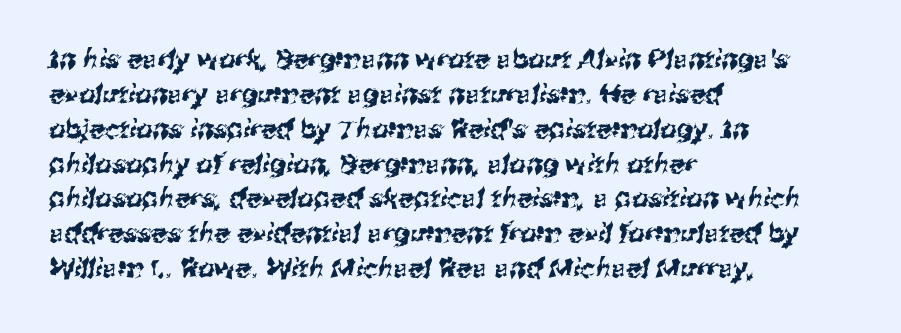
The image shows 26 px text type; set left-aligned, normal line spacing (1.34x), normal letter spacing, not underlined.
